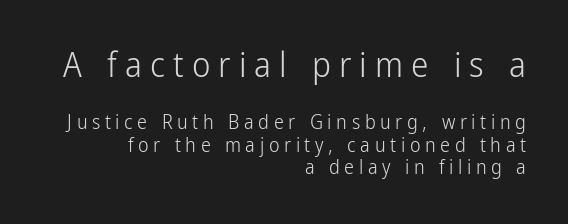
Q: Is the text bold? A: No.
Q: Is the text italic (slanted)? A: No, it is upright.
Q: Is the typeface a serif or a sans-serif typeface? A: Sans-serif.
Q: Is the text underlined? A: No.
Q: How is the paragraph aligned? A: Right-aligned.
Q: Is the spacing between letters normal or unusually wide? A: Unusually wide.
Q: Is the spacing between lines tight, normal or loose? A: Tight.
Q: Which block of text is set in a larger size, the first (top) or the second (bottom)? A: The first (top) one.
Q: Width (condensed, normal, or wide)? A: Condensed.
Q: Stroke contrast? A: Low.
Q: x-height? A: Medium.
Q: Monospaced? A: No.
